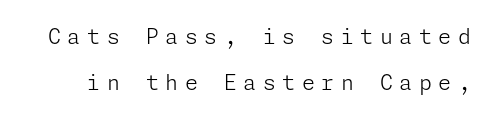
The image shows 21 px text type, upright; set loose line spacing (2.17x), unusually wide letter spacing (+0.31 em), not underlined.
